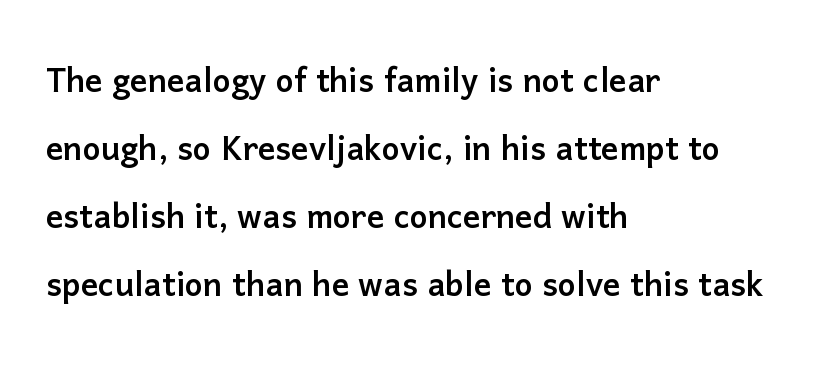
The typeface chosen for these lines omits serifs. A typesetter would call this leading conventional body-copy spacing. Quick note: underline off. The ragged edge is on the right, which tells us the setting is flush left. These lines keep a tight, regular rhythm from letter to letter.
